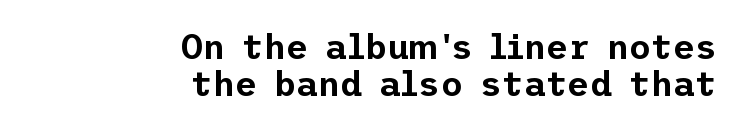
Serifs: no, the terminals of the letterforms are clean. The baseline area is clear. The compositor pushed each line to the right boundary. Vertical spacing — tight.
